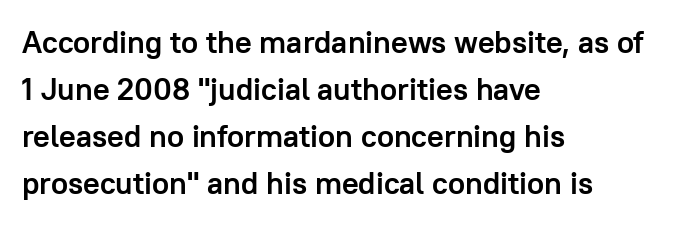
The letters sit at their default tracking, neither squeezed nor spread. Has an underline been added? It has not. Does the copy run flush right? No — it runs flush left. Posture: vertical.
